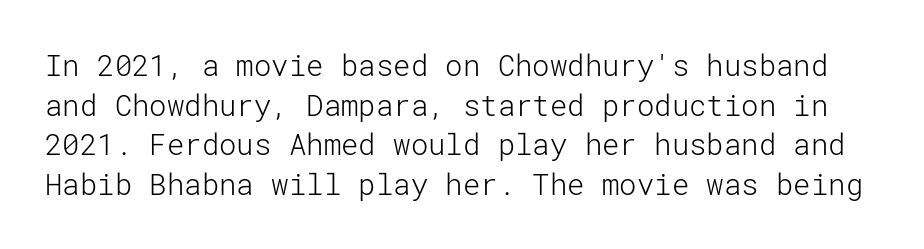
The image shows 29 px light sans-serif type, upright; set normal line spacing (1.37x), normal letter spacing, not underlined; low stroke contrast and a medium x-height.
